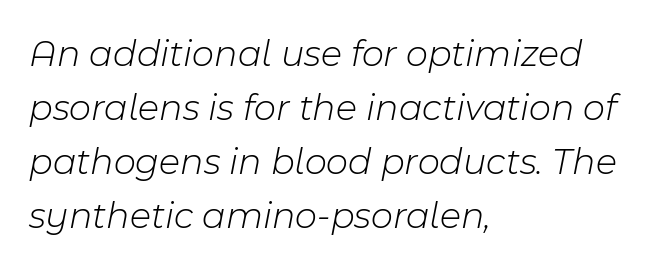
Q: Is the text bold? A: No.
Q: Is the text italic (slanted)? A: Yes, it leans right by about 11 degrees.
Q: Is the text underlined? A: No.
Q: How is the paragraph aligned? A: Left-aligned.
Q: Is the spacing between letters normal or unusually wide? A: Normal.
Q: Is the spacing between lines tight, normal or loose? A: Normal.
Q: Width (condensed, normal, or wide)? A: Normal.
Q: Stroke contrast? A: Low.
Q: x-height? A: Medium.
Q: Monospaced? A: No.
